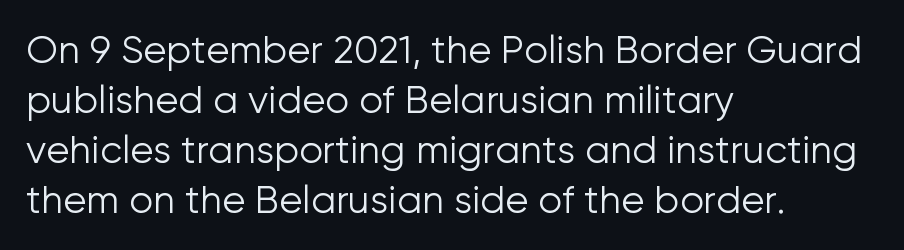
The image shows 38 px light sans-serif type, upright; set left-aligned, normal line spacing (1.32x), normal letter spacing, not underlined; low stroke contrast and a medium x-height.
